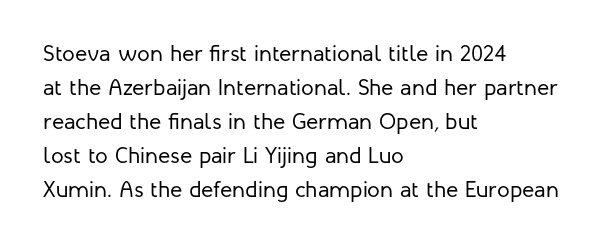
The image shows 23 px text type, upright; set left-aligned, normal line spacing (1.48x), normal letter spacing, not underlined.
